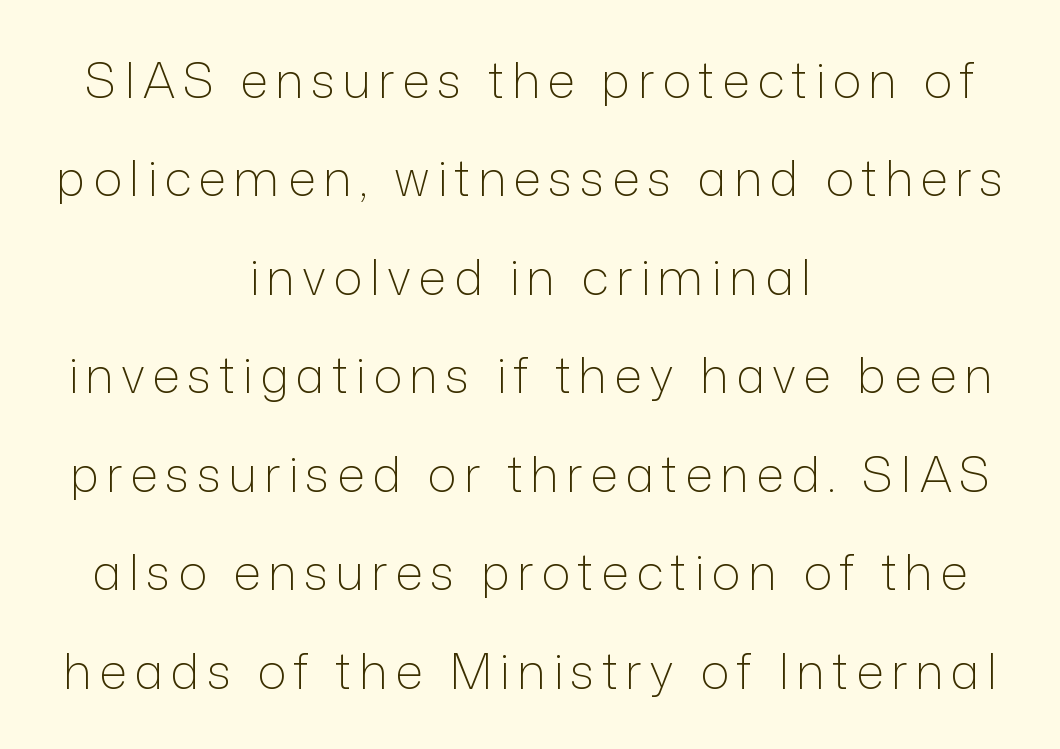
{"serif": "no", "italic": "no", "bold": "no", "weight": "light", "width": "normal", "stroke_contrast": "low", "x_height": "medium", "monospaced": "no", "underline": "no", "align": "center", "line_spacing": "loose", "line_spacing_ratio": 2.01, "glyph_px": 49}
